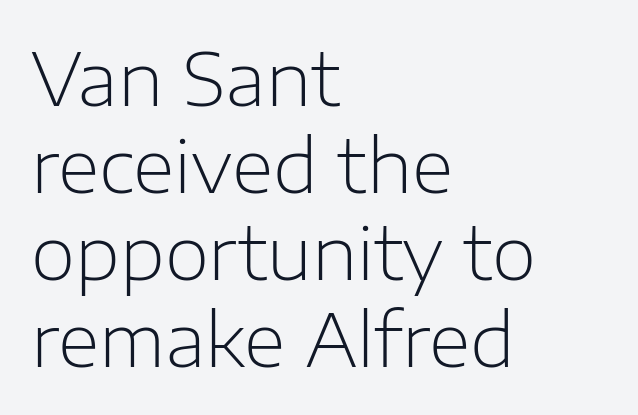
The type is set solid horizontally, with unmodified tracking. The typeface chosen for these lines omits serifs. Ascenders rise straight up at ninety degrees. Plain, unruled lines of type.
